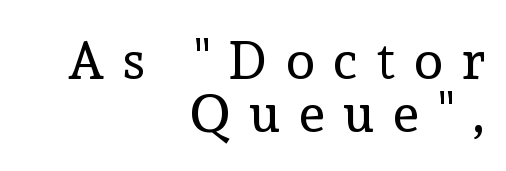
Q: Is the text bold? A: No.
Q: Is the text italic (slanted)? A: No, it is upright.
Q: Is the typeface a serif or a sans-serif typeface? A: Serif.
Q: Is the text underlined? A: No.
Q: How is the paragraph aligned? A: Right-aligned.
Q: Is the spacing between letters normal or unusually wide? A: Unusually wide.
Q: Is the spacing between lines tight, normal or loose? A: Tight.
Q: Width (condensed, normal, or wide)? A: Normal.
Q: x-height? A: Medium.
Q: Monospaced? A: No.
